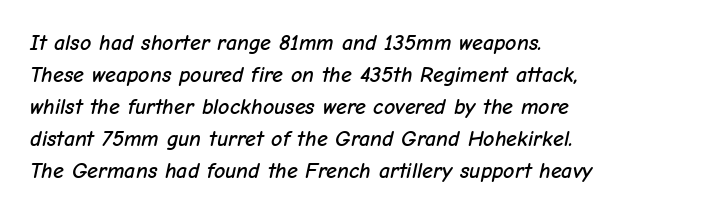
Q: Is the text italic (slanted)? A: Yes, it leans right by about 12 degrees.
Q: Is the text underlined? A: No.
Q: How is the paragraph aligned? A: Left-aligned.
Q: Is the spacing between letters normal or unusually wide? A: Normal.
Q: Is the spacing between lines tight, normal or loose? A: Normal.
